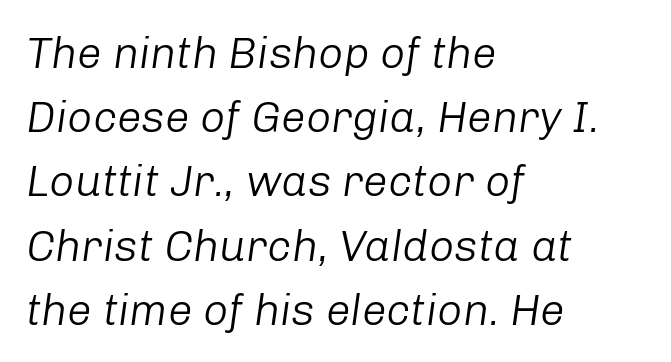
The image shows 44 px light type, italic (leaning right); set left-aligned, normal line spacing (1.46x), normal letter spacing, not underlined; low stroke contrast and a medium x-height.
